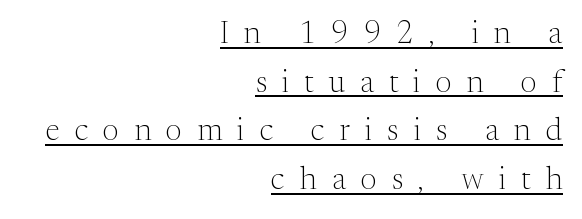
The image shows 31 px light serif type, upright; set right-aligned, normal line spacing (1.57x), unusually wide letter spacing (+0.49 em), underlined; medium stroke contrast and a medium x-height.
